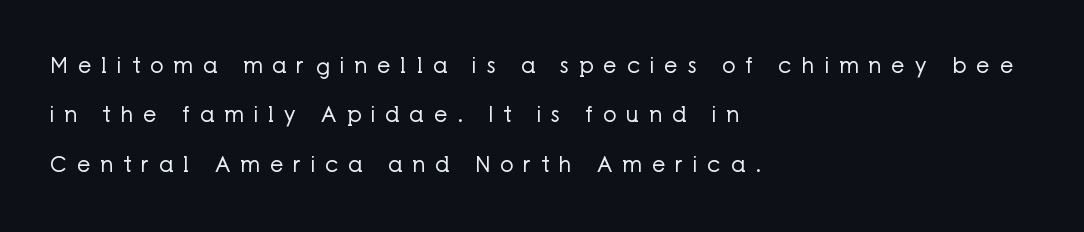
{"italic": "no", "bold": "no", "underline": "no", "align": "left", "line_spacing": "loose", "line_spacing_ratio": 2.35, "letter_spacing": "wide", "letter_spacing_em": 0.48, "glyph_px": 21}
